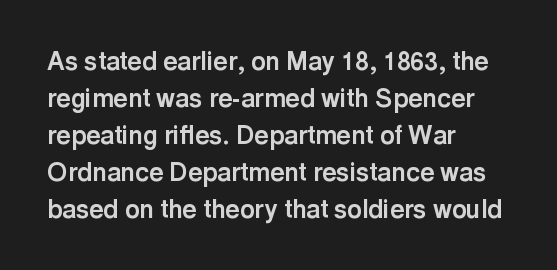
{"italic": "no", "bold": "yes", "underline": "no", "align": "left", "line_spacing": "normal", "line_spacing_ratio": 1.48, "letter_spacing": "normal", "letter_spacing_em": 0.0, "glyph_px": 25}
